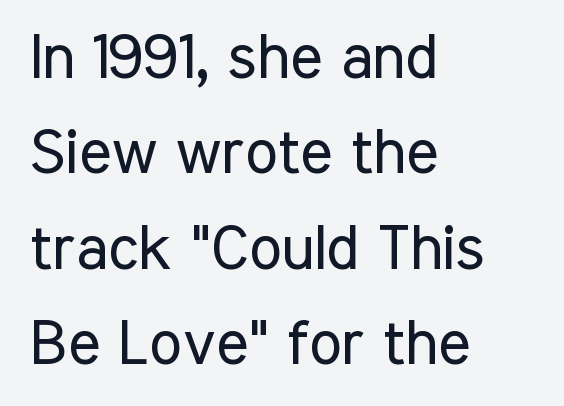
Q: Is the text bold? A: No.
Q: Is the text italic (slanted)? A: No, it is upright.
Q: Is the typeface a serif or a sans-serif typeface? A: Sans-serif.
Q: Is the text underlined? A: No.
Q: How is the paragraph aligned? A: Left-aligned.
Q: Is the spacing between letters normal or unusually wide? A: Normal.
Q: Is the spacing between lines tight, normal or loose? A: Normal.
Q: Width (condensed, normal, or wide)? A: Condensed.
Q: Stroke contrast? A: Low.
Q: x-height? A: Medium.
Q: Monospaced? A: No.
